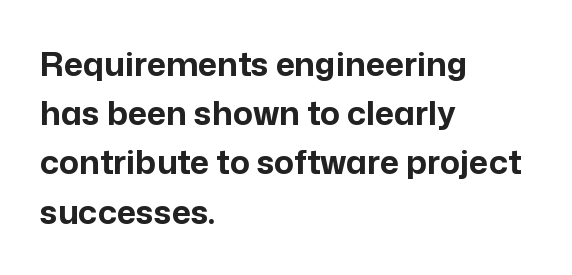
Q: Is the text bold? A: Yes.
Q: Is the text italic (slanted)? A: No, it is upright.
Q: Is the typeface a serif or a sans-serif typeface? A: Sans-serif.
Q: Is the text underlined? A: No.
Q: How is the paragraph aligned? A: Left-aligned.
Q: Is the spacing between letters normal or unusually wide? A: Normal.
Q: Is the spacing between lines tight, normal or loose? A: Normal.
Q: Width (condensed, normal, or wide)? A: Normal.
Q: Stroke contrast? A: Low.
Q: x-height? A: Medium.
Q: Monospaced? A: No.
